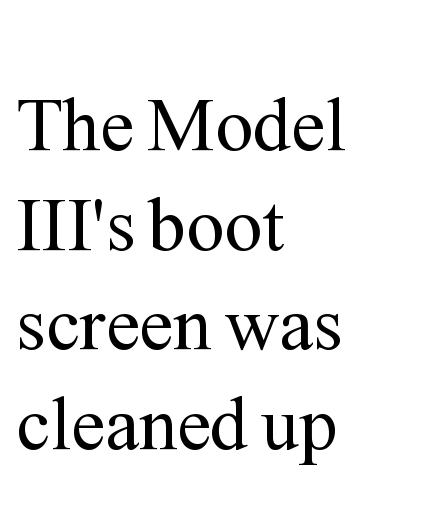
The font's upright variant was chosen for this text. The font family rendered here belongs to the serif group. Stems here are at most as thick as an everyday book face. A classic flush-left, rag-right setting is used for this passage. The face used here is proportionally spaced, like ordinary book or web type. The type is set solid horizontally, with unmodified tracking.
